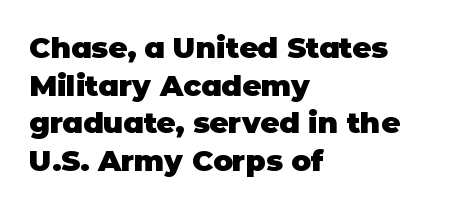
{"serif": "no", "italic": "no", "bold": "yes", "weight": "heavy", "width": "normal", "stroke_contrast": "low", "x_height": "large", "monospaced": "no", "underline": "no", "align": "left", "line_spacing": "normal", "line_spacing_ratio": 1.3, "letter_spacing": "normal", "letter_spacing_em": 0.0, "glyph_px": 29}
